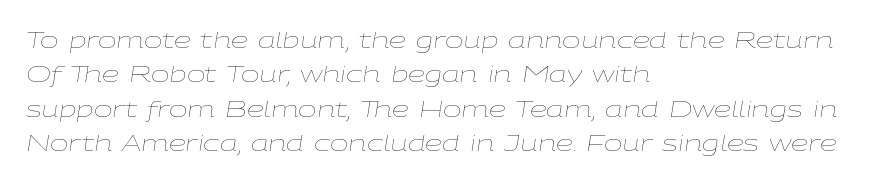
{"italic": "yes", "lean": "right", "slant_degrees": 9, "bold": "no", "underline": "no", "align": "left", "line_spacing": "normal", "line_spacing_ratio": 1.56, "letter_spacing": "normal", "letter_spacing_em": 0.0, "glyph_px": 22}
